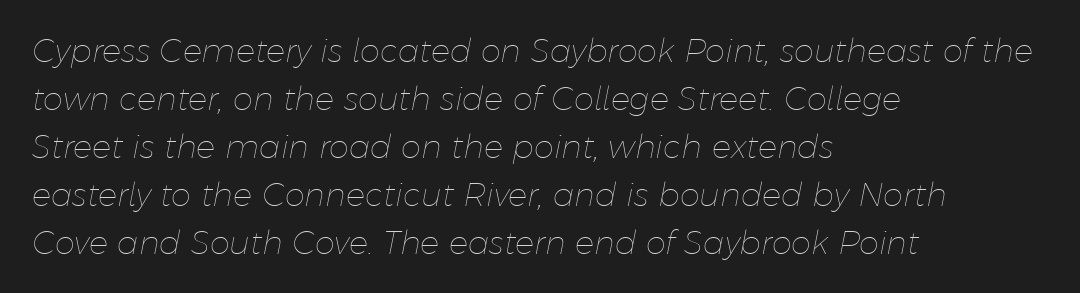
{"italic": "yes", "lean": "right", "slant_degrees": 11, "bold": "no", "weight": "thin", "width": "normal", "stroke_contrast": "low", "x_height": "medium", "monospaced": "no", "underline": "no", "align": "left", "line_spacing": "normal", "line_spacing_ratio": 1.5, "letter_spacing": "normal", "letter_spacing_em": 0.0, "glyph_px": 32}
